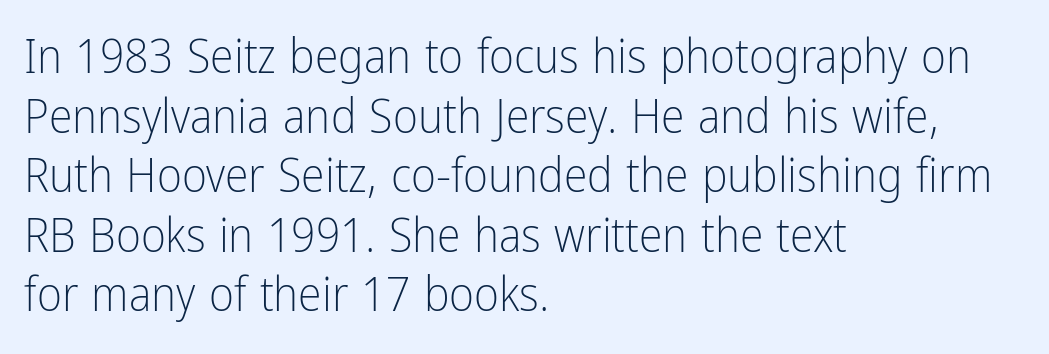
Q: Is the text bold? A: No.
Q: Is the text italic (slanted)? A: No, it is upright.
Q: Is the typeface a serif or a sans-serif typeface? A: Sans-serif.
Q: Is the text underlined? A: No.
Q: How is the paragraph aligned? A: Left-aligned.
Q: Is the spacing between letters normal or unusually wide? A: Normal.
Q: Width (condensed, normal, or wide)? A: Condensed.
Q: Stroke contrast? A: Low.
Q: x-height? A: Medium.
Q: Monospaced? A: No.
